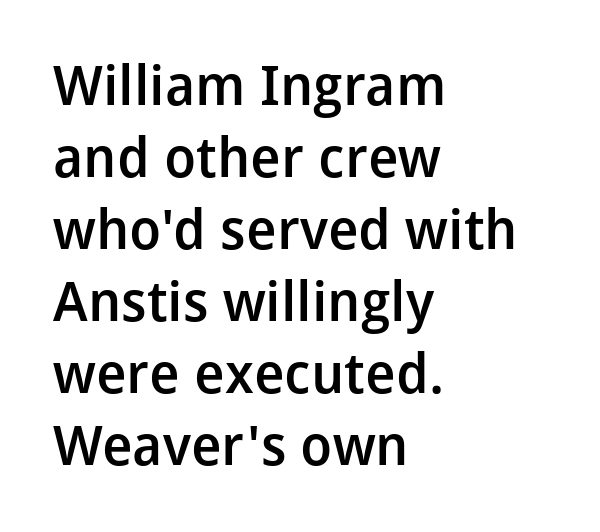
The image shows 55 px semibold sans-serif type, upright; set left-aligned, normal line spacing (1.31x), normal letter spacing, not underlined; low stroke contrast and a medium x-height.
